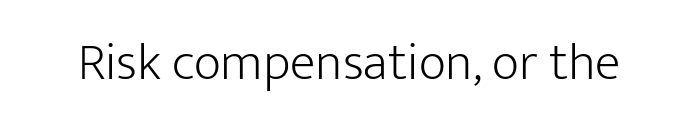
{"serif": "no", "italic": "no", "bold": "no", "weight": "light", "width": "normal", "stroke_contrast": "low", "x_height": "medium", "monospaced": "no", "underline": "no", "letter_spacing": "normal", "letter_spacing_em": 0.0, "glyph_px": 53}
